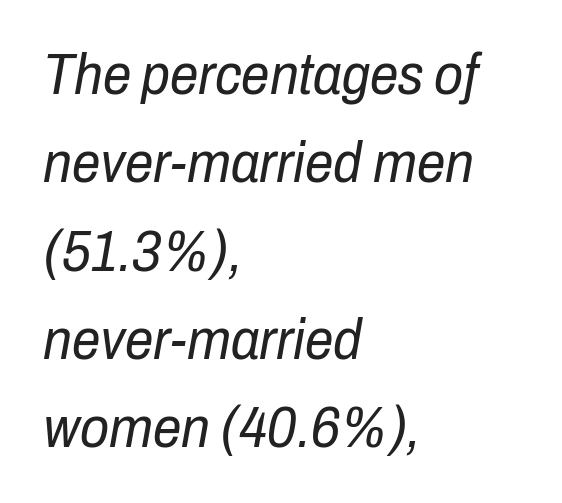
{"italic": "yes", "lean": "right", "slant_degrees": 10, "bold": "no", "weight": "regular", "width": "condensed", "stroke_contrast": "low", "x_height": "medium", "monospaced": "no", "underline": "no", "align": "left", "line_spacing": "normal", "line_spacing_ratio": 1.55, "letter_spacing": "normal", "letter_spacing_em": 0.0, "glyph_px": 57}
